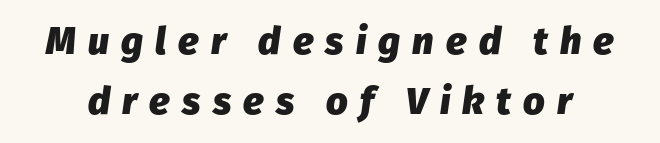
{"italic": "yes", "lean": "right", "slant_degrees": 8, "bold": "yes", "weight": "heavy", "width": "normal", "stroke_contrast": "low", "x_height": "medium", "monospaced": "no", "underline": "no", "line_spacing": "normal", "line_spacing_ratio": 1.57, "letter_spacing": "wide", "letter_spacing_em": 0.32, "glyph_px": 38}
